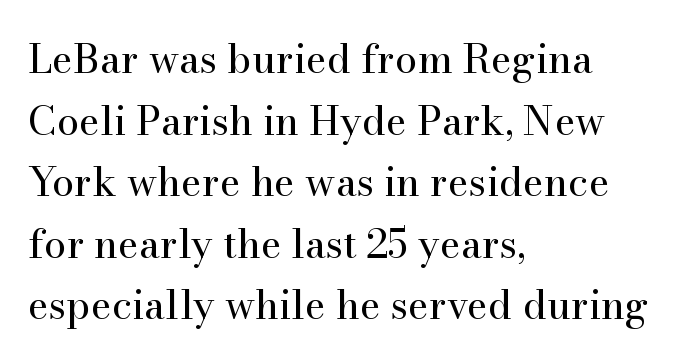
Weight: regular or lighter. Here the designer chose a conventional face with non-uniform glyph widths. Posture: upright roman. Are there feet on the stems? There are — it's a serif. Line spacing here is normal.
